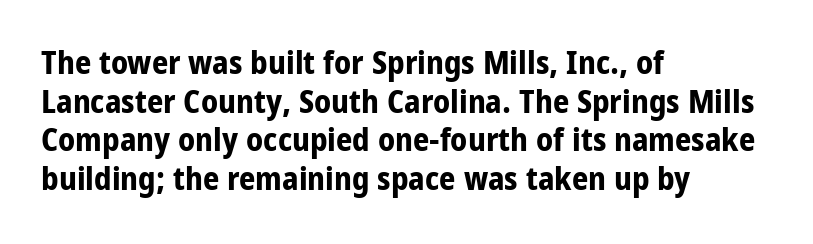
The image shows 32 px bold, condensed sans-serif type, upright; set left-aligned, line spacing 1.21x, normal letter spacing, not underlined; low stroke contrast and a large x-height.
